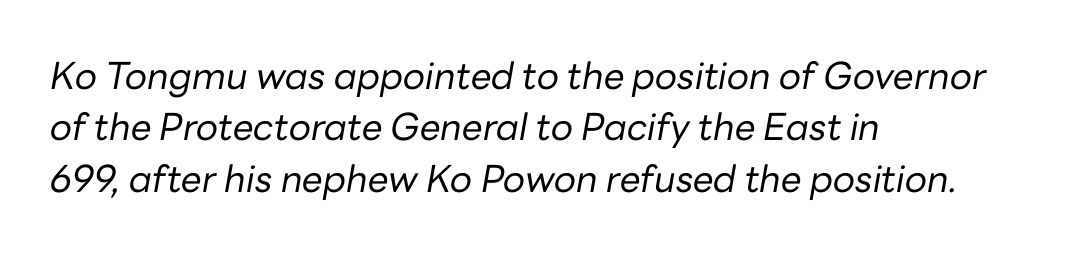
{"italic": "yes", "lean": "right", "slant_degrees": 10, "bold": "no", "weight": "regular", "width": "normal", "stroke_contrast": "low", "x_height": "medium", "monospaced": "no", "underline": "no", "align": "left", "line_spacing": "normal", "line_spacing_ratio": 1.39, "letter_spacing": "normal", "letter_spacing_em": 0.0, "glyph_px": 37}
